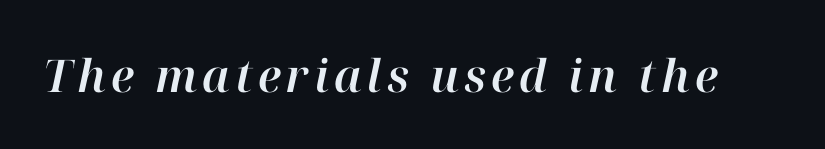
Q: Is the text italic (slanted)? A: Yes, it leans right by about 12 degrees.
Q: Is the text underlined? A: No.
Q: Width (condensed, normal, or wide)? A: Normal.
Q: Stroke contrast? A: High.
Q: x-height? A: Medium.
Q: Monospaced? A: No.
